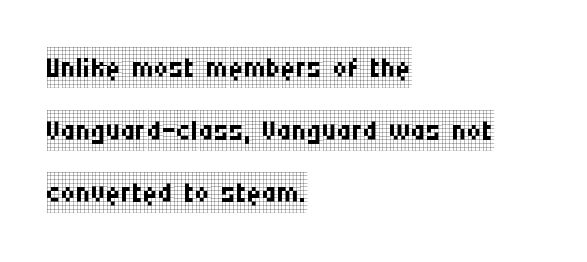
Q: Is the text bold? A: No.
Q: Is the text italic (slanted)? A: No, it is upright.
Q: Is the typeface a serif or a sans-serif typeface? A: Serif.
Q: Is the text underlined? A: No.
Q: How is the paragraph aligned? A: Left-aligned.
Q: Is the spacing between letters normal or unusually wide? A: Normal.
Q: Is the spacing between lines tight, normal or loose? A: Normal.
Q: Width (condensed, normal, or wide)? A: Condensed.
Q: Stroke contrast? A: Low.
Q: x-height? A: Large.
Q: Monospaced? A: No.
